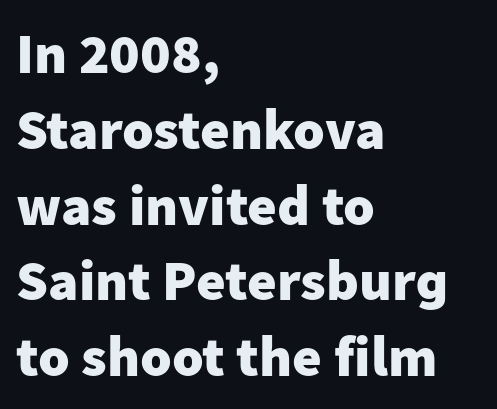
The image shows 57 px heavy sans-serif type, upright; set left-aligned, normal line spacing (1.33x), normal letter spacing, not underlined; low stroke contrast and a medium x-height.
